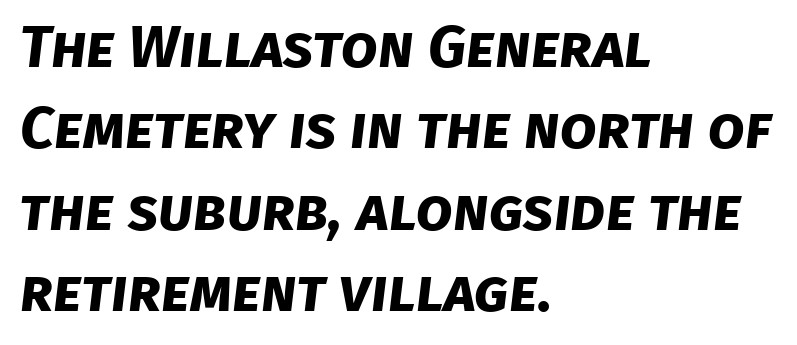
Caption: bold face, heavy strokes. All the whitespace from short lines collects on the right. Note the varied advance widths — an 'i' is clearly narrower than an 'm'. The letterforms sit shoulder to shoulder at normal distance. Bare-footed words on every line.
